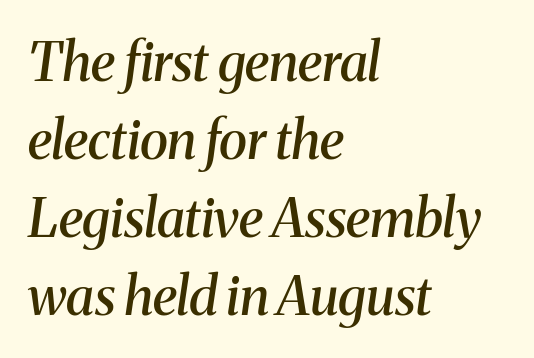
The image shows 53 px semibold serif type, italic (leaning right); set left-aligned, normal line spacing (1.47x), normal letter spacing, not underlined; medium stroke contrast and a medium x-height.
